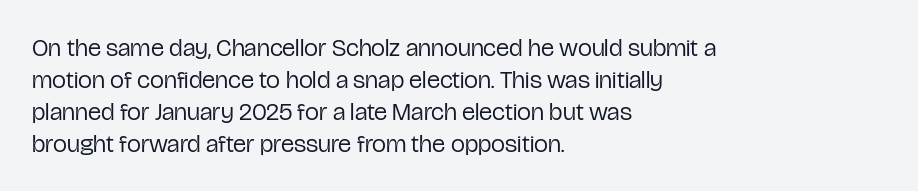
{"italic": "no", "bold": "no", "underline": "no", "align": "left", "line_spacing": "normal", "line_spacing_ratio": 1.28, "letter_spacing": "normal", "letter_spacing_em": 0.0, "glyph_px": 25}
